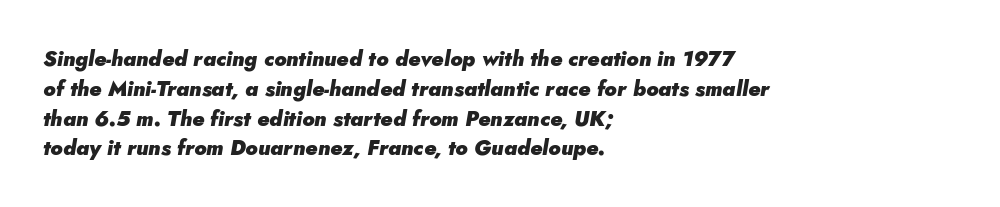
Q: Is the text bold? A: Yes.
Q: Is the text italic (slanted)? A: Yes, it leans right by about 5 degrees.
Q: Is the text underlined? A: No.
Q: How is the paragraph aligned? A: Left-aligned.
Q: Is the spacing between letters normal or unusually wide? A: Normal.
Q: Is the spacing between lines tight, normal or loose? A: Normal.
